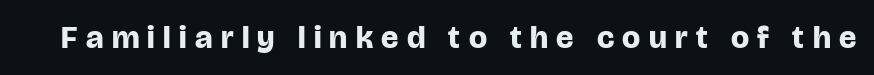
The image shows 32 px bold sans-serif type, upright; set unusually wide letter spacing (+0.26 em), not underlined; low stroke contrast and a large x-height.
